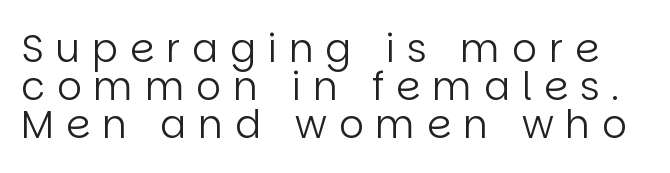
{"serif": "no", "italic": "no", "bold": "no", "weight": "regular", "width": "normal", "stroke_contrast": "low", "x_height": "large", "monospaced": "no", "underline": "no", "line_spacing": "tight", "line_spacing_ratio": 0.97, "letter_spacing": "wide", "letter_spacing_em": 0.3, "glyph_px": 39}
